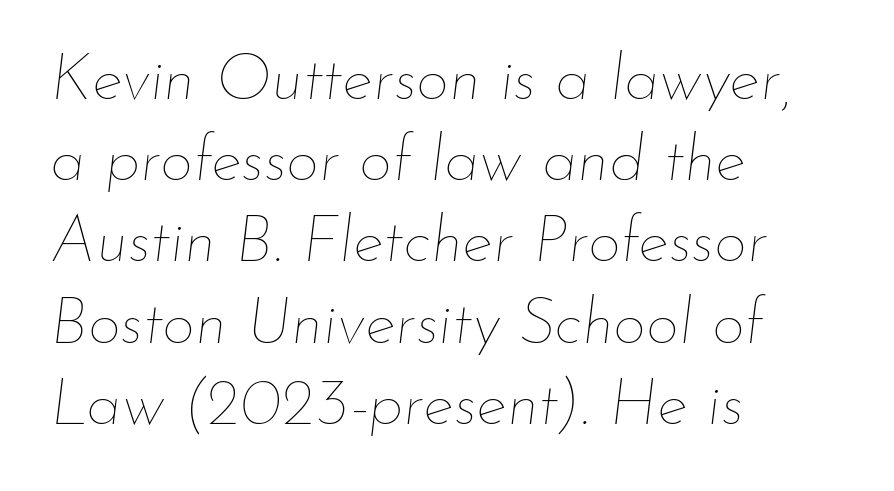
{"italic": "yes", "lean": "right", "slant_degrees": 7, "bold": "no", "weight": "thin", "width": "normal", "stroke_contrast": "low", "x_height": "small", "monospaced": "no", "underline": "no", "align": "left", "line_spacing": "normal", "line_spacing_ratio": 1.25, "letter_spacing": "normal", "letter_spacing_em": 0.0, "glyph_px": 65}
